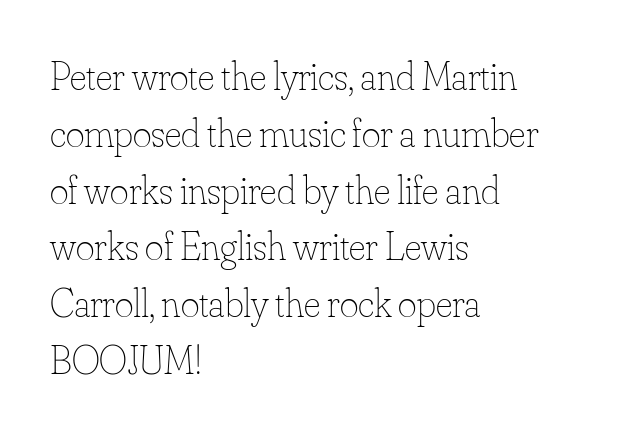
The image shows 40 px thin type, upright; set left-aligned, normal line spacing (1.42x), normal letter spacing, not underlined; low stroke contrast and a small x-height.
